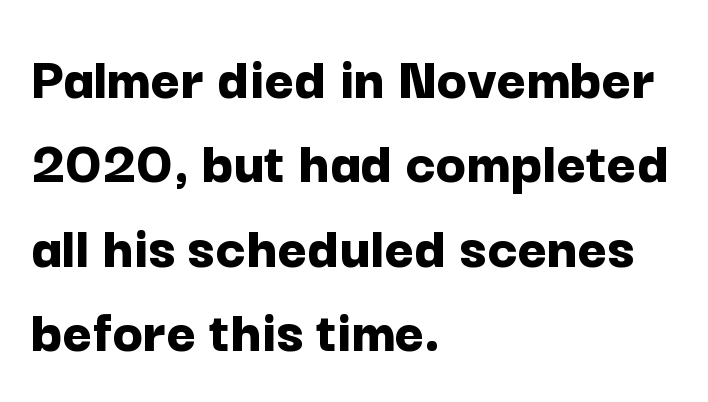
The image shows 63 px bold sans-serif type, upright; set left-aligned, normal line spacing (1.34x), normal letter spacing, not underlined; low stroke contrast and a medium x-height.
